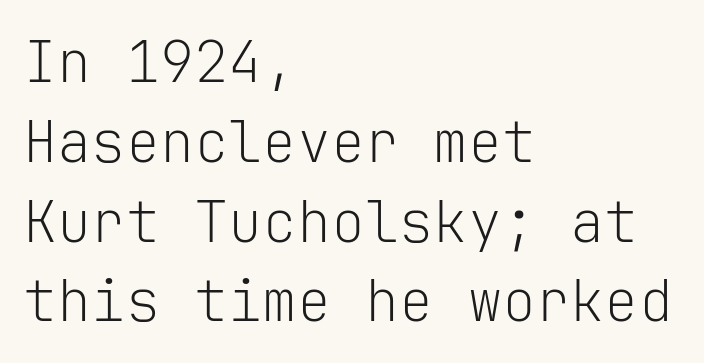
Q: Is the text bold? A: No.
Q: Is the text italic (slanted)? A: No, it is upright.
Q: Is the typeface a serif or a sans-serif typeface? A: Sans-serif.
Q: Is the text underlined? A: No.
Q: How is the paragraph aligned? A: Left-aligned.
Q: Is the spacing between letters normal or unusually wide? A: Normal.
Q: Is the spacing between lines tight, normal or loose? A: Normal.
Q: Width (condensed, normal, or wide)? A: Normal.
Q: Stroke contrast? A: Low.
Q: x-height? A: Medium.
Q: Monospaced? A: Yes.
